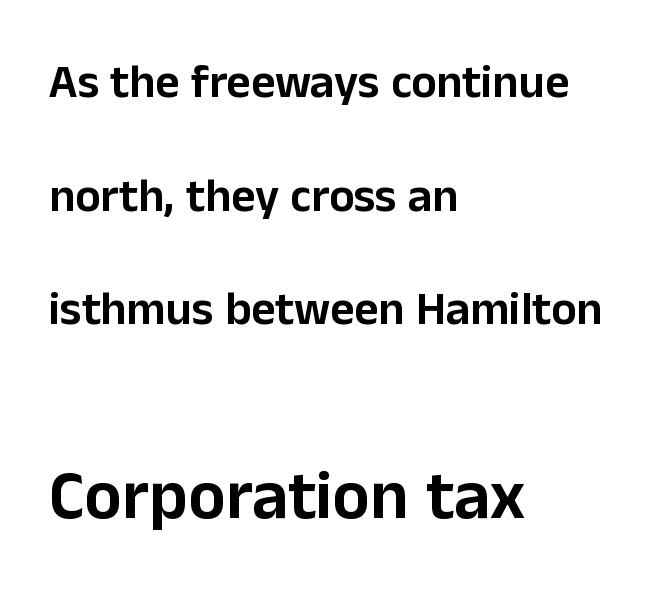
A bare baseline throughout the passage. Notice how the passage keeps a crisp vertical edge on the left only. Quick note: not italic, upright. Tracking here is standard; glyphs follow each other at the usual distance. Vertically, the passage feels expansive, rows floating well apart. The passage shown is typeset with a sans-serif family.
